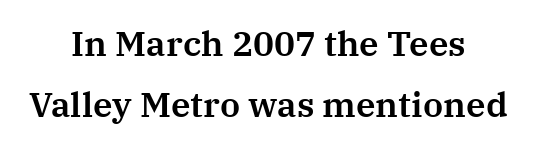
Q: Is the text italic (slanted)? A: No, it is upright.
Q: Is the typeface a serif or a sans-serif typeface? A: Serif.
Q: Is the text underlined? A: No.
Q: How is the paragraph aligned? A: Centered.
Q: Is the spacing between letters normal or unusually wide? A: Normal.
Q: Width (condensed, normal, or wide)? A: Normal.
Q: Stroke contrast? A: Medium.
Q: x-height? A: Medium.
Q: Monospaced? A: No.
